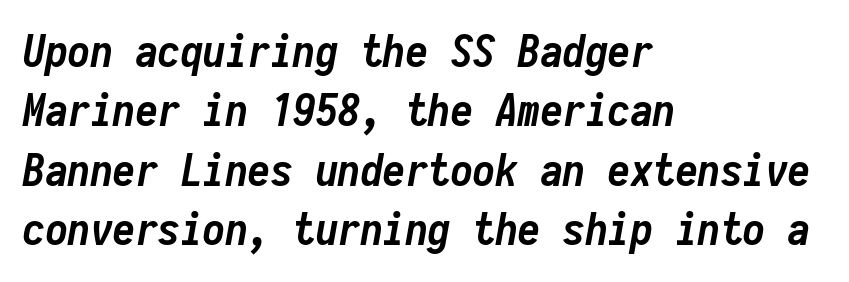
{"italic": "yes", "lean": "right", "slant_degrees": 10, "bold": "yes", "weight": "semibold", "width": "condensed", "stroke_contrast": "low", "x_height": "medium", "monospaced": "yes", "underline": "no", "align": "left", "line_spacing": "normal", "line_spacing_ratio": 1.32, "letter_spacing": "normal", "letter_spacing_em": 0.0, "glyph_px": 45}
